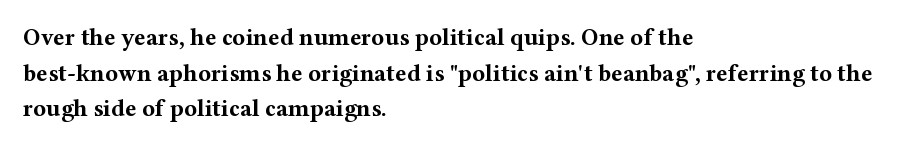
Its strokes are broad and dark, the hallmark of bold type. Short and long lines alike share a common starting point at left. Reading down the column, the eye jumps a familiar distance to each next line. Bare-footed words on every line.
